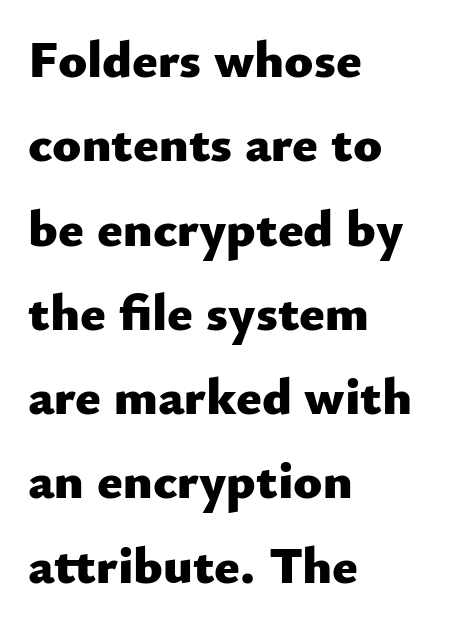
Q: Is the text bold? A: Yes.
Q: Is the text italic (slanted)? A: No, it is upright.
Q: Is the typeface a serif or a sans-serif typeface? A: Sans-serif.
Q: Is the text underlined? A: No.
Q: How is the paragraph aligned? A: Left-aligned.
Q: Is the spacing between letters normal or unusually wide? A: Normal.
Q: Is the spacing between lines tight, normal or loose? A: Normal.
Q: Width (condensed, normal, or wide)? A: Normal.
Q: Stroke contrast? A: Low.
Q: x-height? A: Small.
Q: Monospaced? A: No.
